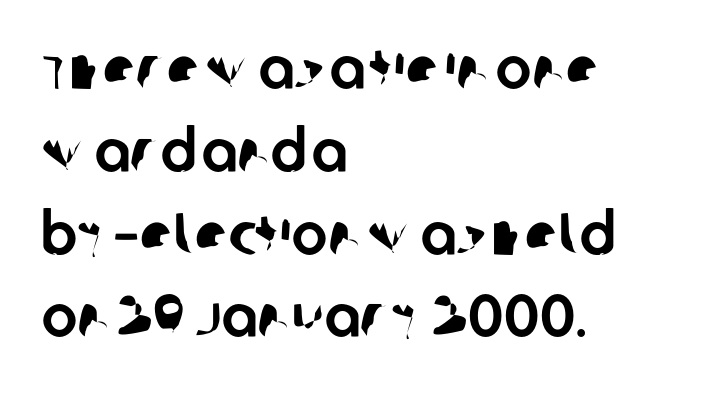
Q: Is the typeface a serif or a sans-serif typeface? A: Sans-serif.
Q: Is the text underlined? A: No.
Q: How is the paragraph aligned? A: Left-aligned.
Q: Is the spacing between letters normal or unusually wide? A: Normal.
Q: Is the spacing between lines tight, normal or loose? A: Normal.
Q: Width (condensed, normal, or wide)? A: Normal.
Q: Stroke contrast? A: Low.
Q: x-height? A: Large.
Q: Monospaced? A: No.
